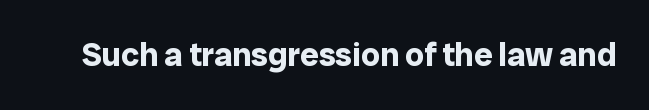
{"serif": "no", "italic": "no", "bold": "yes", "weight": "bold", "width": "normal", "stroke_contrast": "low", "x_height": "medium", "monospaced": "no", "underline": "no", "letter_spacing": "normal", "letter_spacing_em": 0.0, "glyph_px": 33}
